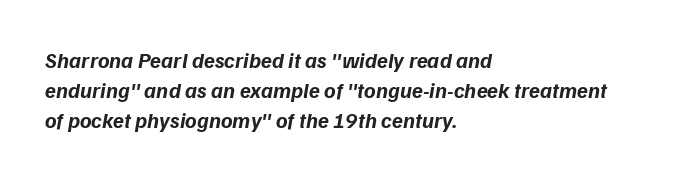
The image shows 22 px bold type; set left-aligned, normal line spacing (1.37x), normal letter spacing, not underlined.
